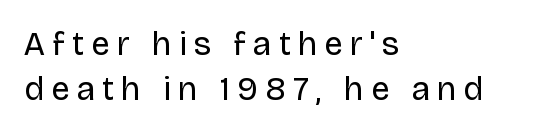
Check where the strokes stop: nothing finishes them off — pure sans. This is not heavy type; no bold has been used. A clean baseline with only descenders dipping below it. Unlike italic type, these characters show no tilt at all. Proportional: the letters do not fall into vertical columns. The line-height multiplier appears to be the usual default.
